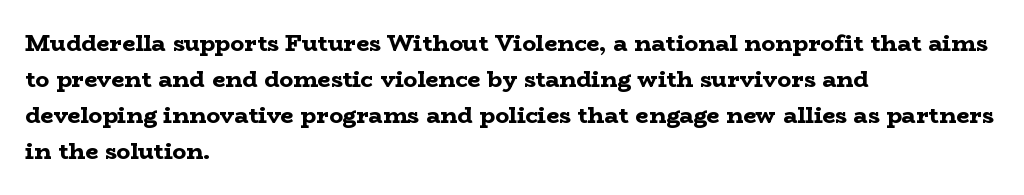
Q: Is the text bold? A: Yes.
Q: Is the text italic (slanted)? A: No, it is upright.
Q: Is the text underlined? A: No.
Q: How is the paragraph aligned? A: Left-aligned.
Q: Is the spacing between letters normal or unusually wide? A: Normal.
Q: Is the spacing between lines tight, normal or loose? A: Normal.
